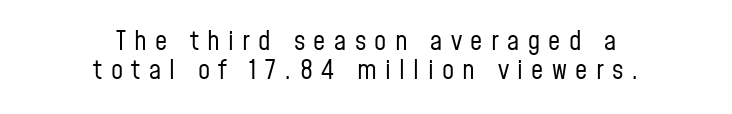
Decoration check: the copy has no underline. Leading: reduced. Someone cranked the tracking dial way up on this one. Stems here are at most as thick as an everyday book face. Every character sits straight up, as roman type does. Where is the straight margin? There isn't one; the lines are centered.
